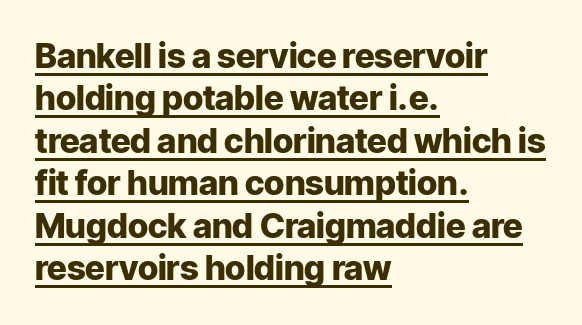
Q: Is the text bold? A: Yes.
Q: Is the text italic (slanted)? A: No, it is upright.
Q: Is the typeface a serif or a sans-serif typeface? A: Sans-serif.
Q: Is the text underlined? A: Yes.
Q: How is the paragraph aligned? A: Left-aligned.
Q: Is the spacing between letters normal or unusually wide? A: Normal.
Q: Is the spacing between lines tight, normal or loose? A: Normal.
Q: Width (condensed, normal, or wide)? A: Normal.
Q: Stroke contrast? A: Low.
Q: x-height? A: Medium.
Q: Monospaced? A: No.
